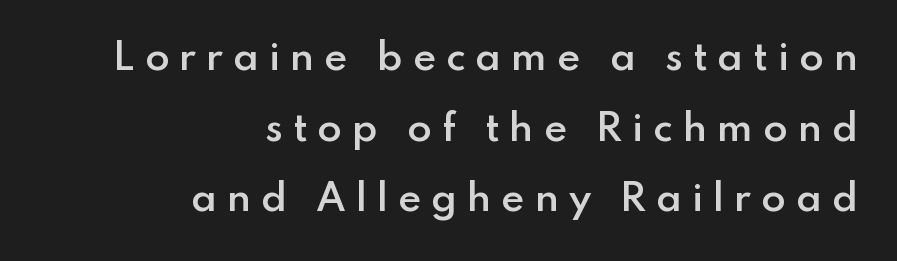
These lines stand farther apart than default settings would place them. Words float on clear page, feet unadorned. The rendering shows plain stroke endings on the letterforms — a sans-serif design. Every character sits straight up, as roman type does. Words appear elongated and porous because spacing is wide.
